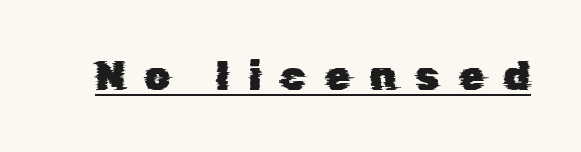
Q: Is the typeface a serif or a sans-serif typeface? A: Sans-serif.
Q: Is the text underlined? A: Yes.
Q: Is the spacing between letters normal or unusually wide? A: Unusually wide.
Q: Width (condensed, normal, or wide)? A: Normal.
Q: Stroke contrast? A: Low.
Q: x-height? A: Medium.
Q: Monospaced? A: No.
